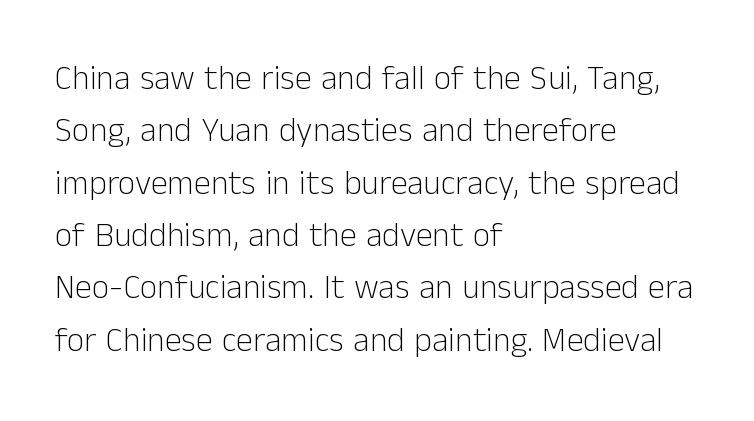
{"serif": "no", "italic": "no", "bold": "no", "weight": "light", "width": "normal", "stroke_contrast": "low", "x_height": "medium", "monospaced": "no", "underline": "no", "align": "left", "line_spacing": "normal", "line_spacing_ratio": 1.54, "letter_spacing": "normal", "letter_spacing_em": 0.0, "glyph_px": 34}
